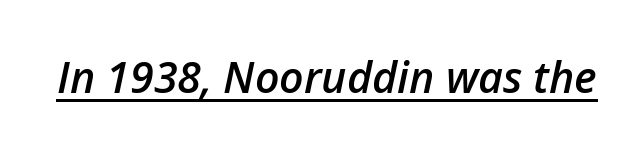
The image shows 43 px semibold type, italic (leaning right); set normal letter spacing, underlined; low stroke contrast and a medium x-height.
